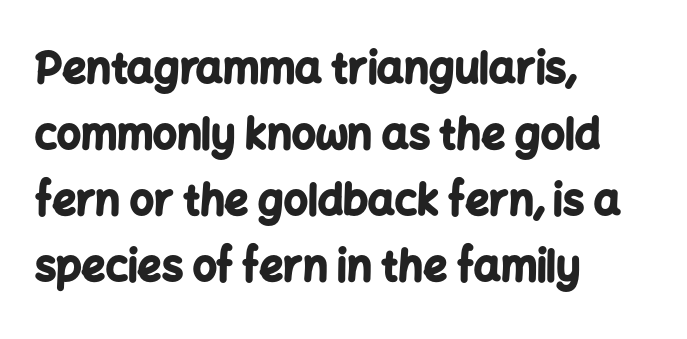
Q: Is the text bold? A: Yes.
Q: Is the text italic (slanted)? A: No, it is upright.
Q: Is the typeface a serif or a sans-serif typeface? A: Sans-serif.
Q: Is the text underlined? A: No.
Q: How is the paragraph aligned? A: Left-aligned.
Q: Is the spacing between letters normal or unusually wide? A: Normal.
Q: Is the spacing between lines tight, normal or loose? A: Normal.
Q: Width (condensed, normal, or wide)? A: Normal.
Q: Stroke contrast? A: Low.
Q: x-height? A: Medium.
Q: Monospaced? A: No.
